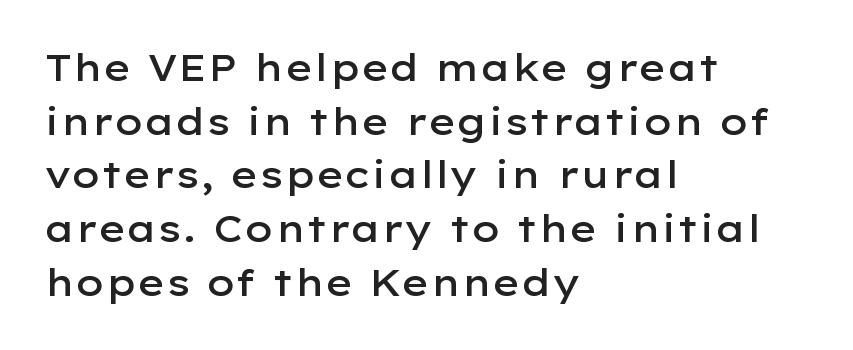
Q: Is the text bold? A: Semi-bold.
Q: Is the text italic (slanted)? A: No, it is upright.
Q: Is the typeface a serif or a sans-serif typeface? A: Sans-serif.
Q: Is the text underlined? A: No.
Q: How is the paragraph aligned? A: Left-aligned.
Q: Is the spacing between letters normal or unusually wide? A: Normal.
Q: Is the spacing between lines tight, normal or loose? A: Normal.
Q: Width (condensed, normal, or wide)? A: Wide.
Q: Stroke contrast? A: Low.
Q: x-height? A: Medium.
Q: Monospaced? A: No.
